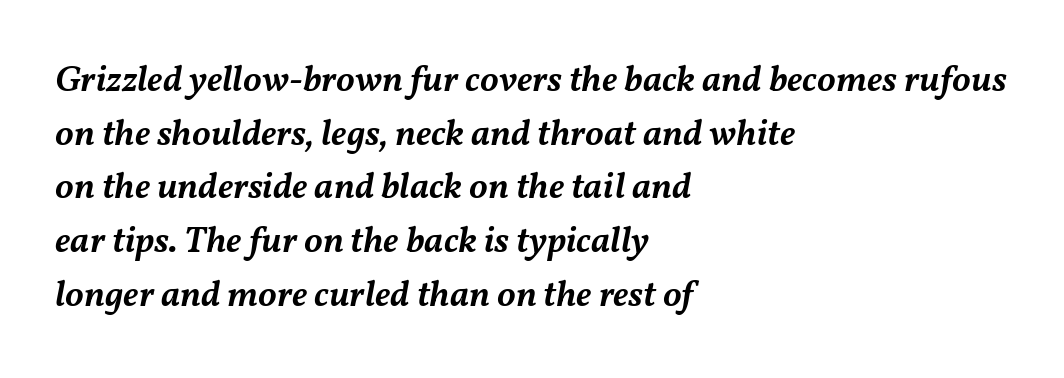
{"italic": "yes", "lean": "right", "slant_degrees": 11, "bold": "semi", "weight": "semibold", "width": "normal", "stroke_contrast": "medium", "x_height": "medium", "monospaced": "no", "underline": "no", "align": "left", "line_spacing": "normal", "line_spacing_ratio": 1.45, "letter_spacing": "normal", "letter_spacing_em": 0.0, "glyph_px": 37}
